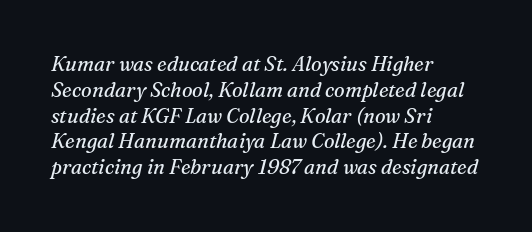
Q: Is the text bold? A: No.
Q: Is the text italic (slanted)? A: Yes, it leans right by about 16 degrees.
Q: Is the text underlined? A: No.
Q: How is the paragraph aligned? A: Left-aligned.
Q: Is the spacing between letters normal or unusually wide? A: Normal.
Q: Is the spacing between lines tight, normal or loose? A: Normal.
